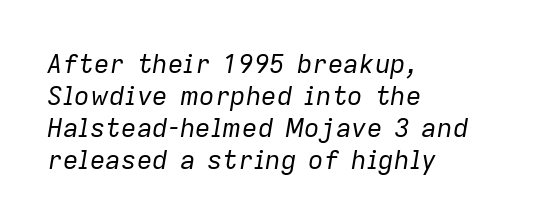
{"italic": "yes", "lean": "right", "slant_degrees": 9, "bold": "no", "underline": "no", "align": "left", "line_spacing_ratio": 1.23, "letter_spacing": "normal", "letter_spacing_em": 0.0, "glyph_px": 26}
